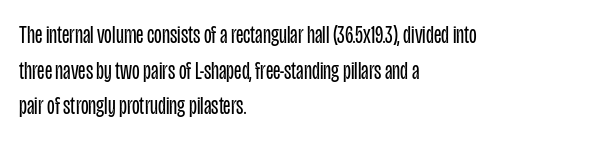
{"italic": "no", "bold": "no", "underline": "no", "align": "left", "line_spacing": "normal", "line_spacing_ratio": 1.43, "letter_spacing": "normal", "letter_spacing_em": 0.0, "glyph_px": 25}
